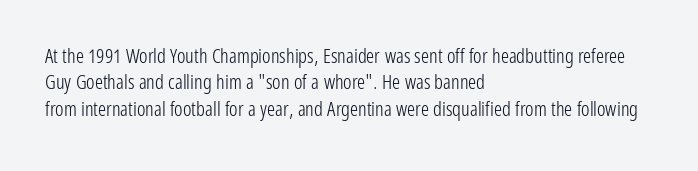
{"italic": "no", "bold": "no", "underline": "no", "align": "left", "line_spacing": "normal", "line_spacing_ratio": 1.32, "letter_spacing": "normal", "letter_spacing_em": 0.0, "glyph_px": 20}
